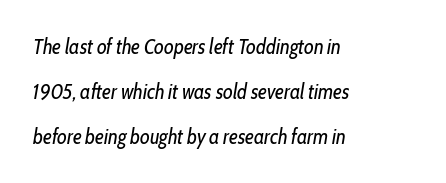
{"italic": "yes", "lean": "right", "slant_degrees": 10, "bold": "no", "underline": "no", "align": "left", "line_spacing": "loose", "line_spacing_ratio": 2.14, "letter_spacing": "normal", "letter_spacing_em": 0.0, "glyph_px": 21}
